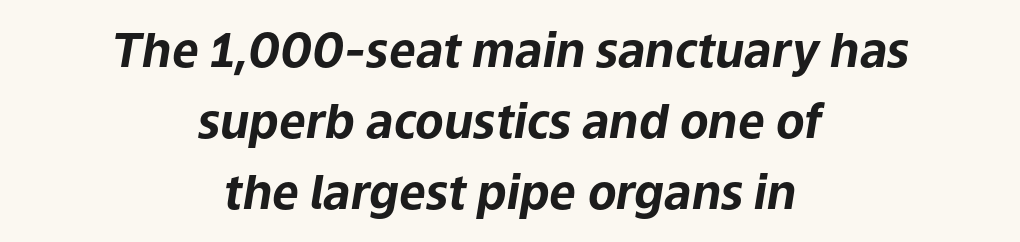
The space between consecutive lines is moderate. The letterforms sit shoulder to shoulder at normal distance. Alignment: centered. Honestly, there is no underline to notice here at all. The face used here has a pronounced slope to its letters. Does the weight exceed regular? Yes, all the way to bold.
